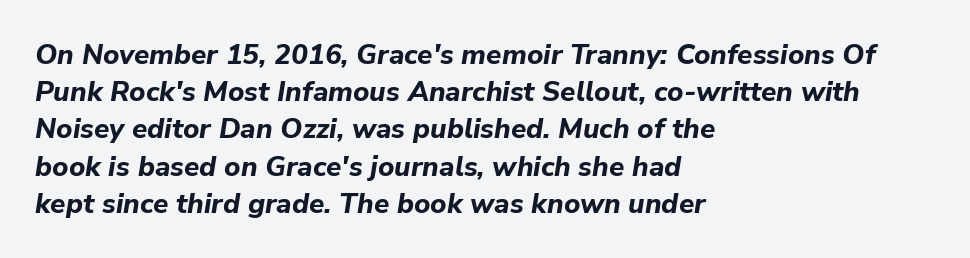
Q: Is the text bold? A: Yes.
Q: Is the text italic (slanted)? A: Yes, it leans right by about 9 degrees.
Q: Is the text underlined? A: No.
Q: How is the paragraph aligned? A: Left-aligned.
Q: Is the spacing between letters normal or unusually wide? A: Normal.
Q: Is the spacing between lines tight, normal or loose? A: Normal.
Q: Width (condensed, normal, or wide)? A: Normal.
Q: Stroke contrast? A: Low.
Q: x-height? A: Medium.
Q: Monospaced? A: No.
